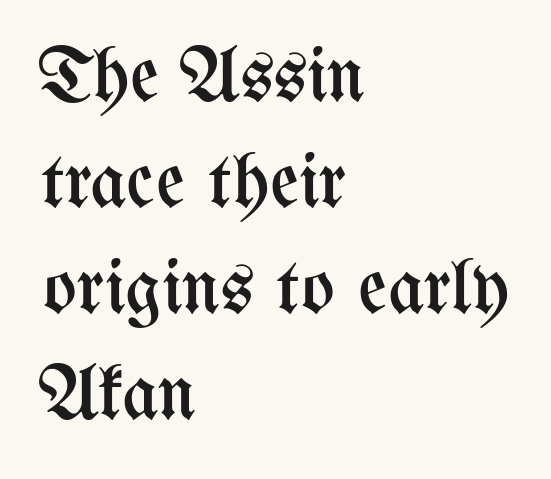
The image shows 79 px regular-weight, condensed type, upright; set left-aligned, normal line spacing (1.34x), normal letter spacing, not underlined; medium stroke contrast and a medium x-height.
